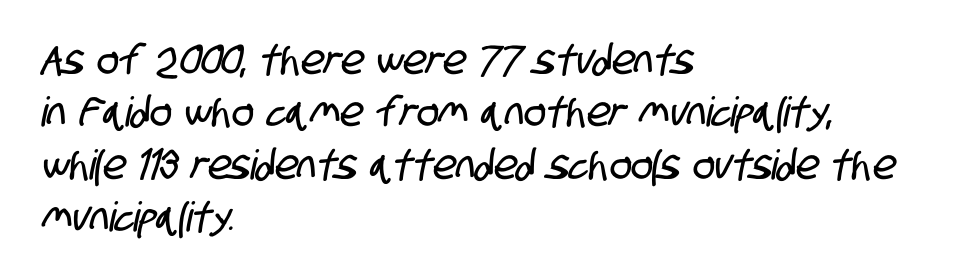
{"serif": "no", "width": "condensed", "stroke_contrast": "low", "x_height": "large", "monospaced": "no", "underline": "no", "align": "left", "line_spacing": "normal", "line_spacing_ratio": 1.28, "letter_spacing": "normal", "letter_spacing_em": 0.0, "glyph_px": 41}
